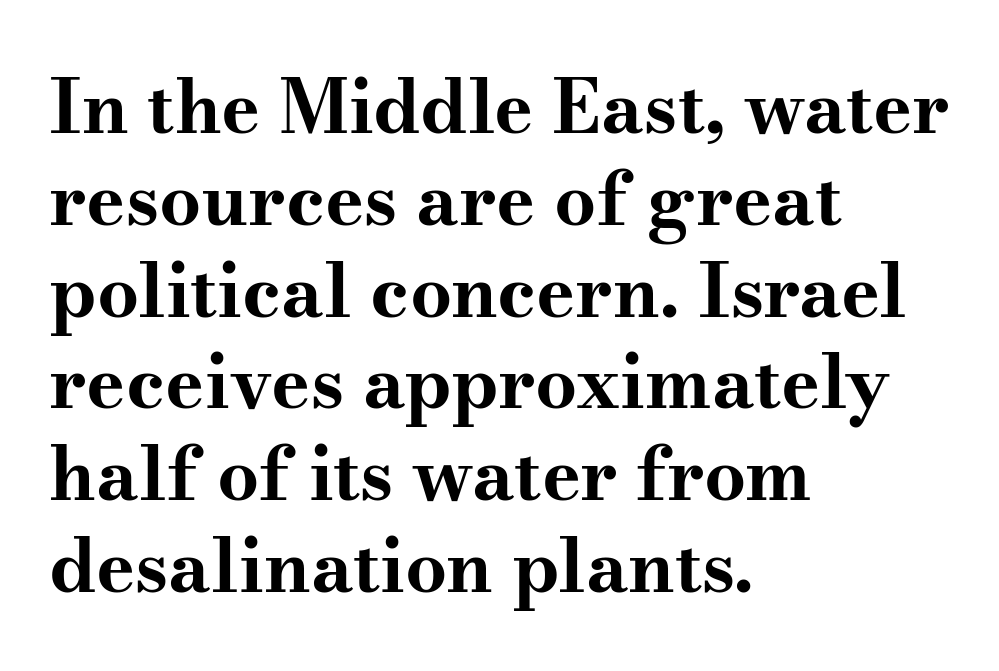
The image shows 74 px bold, wide serif type, upright; set left-aligned, line spacing 1.24x, normal letter spacing, not underlined; medium stroke contrast and a small x-height.
